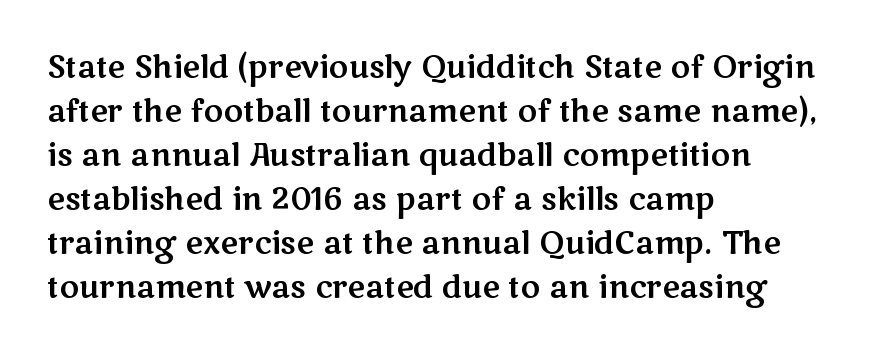
Q: Is the text italic (slanted)? A: No, it is upright.
Q: Is the typeface a serif or a sans-serif typeface? A: Sans-serif.
Q: Is the text underlined? A: No.
Q: How is the paragraph aligned? A: Left-aligned.
Q: Is the spacing between letters normal or unusually wide? A: Normal.
Q: Is the spacing between lines tight, normal or loose? A: Normal.
Q: Width (condensed, normal, or wide)? A: Wide.
Q: Stroke contrast? A: Medium.
Q: x-height? A: Medium.
Q: Monospaced? A: No.
